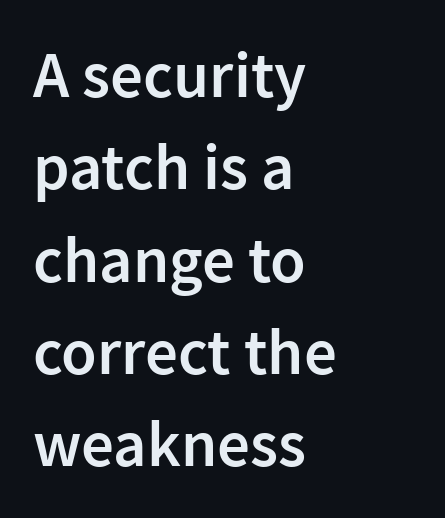
Q: Is the text bold? A: Semi-bold.
Q: Is the text italic (slanted)? A: No, it is upright.
Q: Is the typeface a serif or a sans-serif typeface? A: Sans-serif.
Q: Is the text underlined? A: No.
Q: How is the paragraph aligned? A: Left-aligned.
Q: Is the spacing between letters normal or unusually wide? A: Normal.
Q: Is the spacing between lines tight, normal or loose? A: Normal.
Q: Width (condensed, normal, or wide)? A: Normal.
Q: Stroke contrast? A: Low.
Q: x-height? A: Medium.
Q: Monospaced? A: No.
